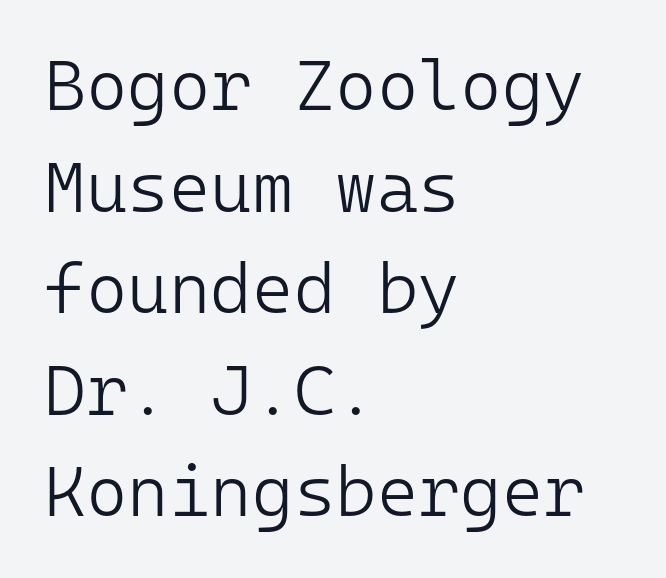
You can tell from the bare stems that sans-serif type was used. The block of text has a typical density, with ordinary space between rows. Designer's note — italics off, roman on. Horizontal alignment here is leftward, the default for most running prose. This rendering leaves character spacing at its baseline value. Is the type heavy? It reads as light-to-regular instead.
